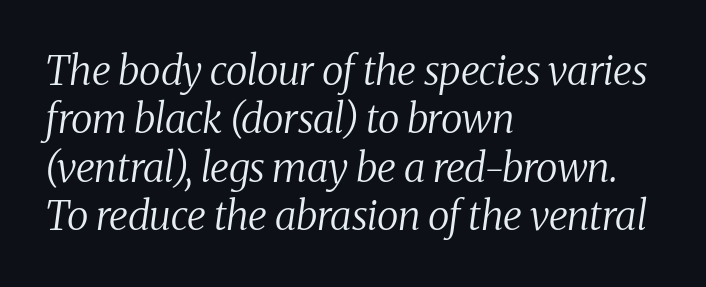
{"serif": "yes", "italic": "yes", "lean": "right", "slant_degrees": 8, "bold": "no", "weight": "regular", "width": "normal", "stroke_contrast": "medium", "x_height": "medium", "monospaced": "no", "underline": "no", "align": "left", "line_spacing_ratio": 1.21, "letter_spacing": "normal", "letter_spacing_em": 0.0, "glyph_px": 40}
